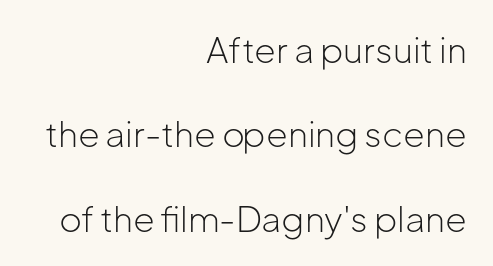
The image shows 35 px light sans-serif type, upright; set right-aligned, loose line spacing (2.41x), normal letter spacing, not underlined; low stroke contrast and a medium x-height.
